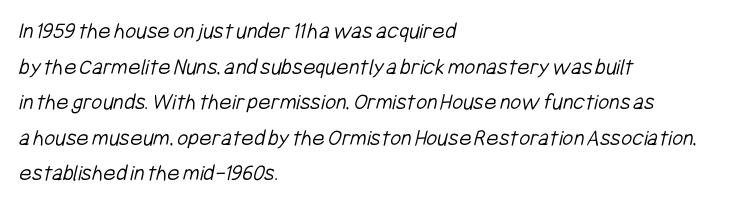
The image shows 24 px text type; set left-aligned, normal line spacing (1.48x), normal letter spacing, not underlined.
